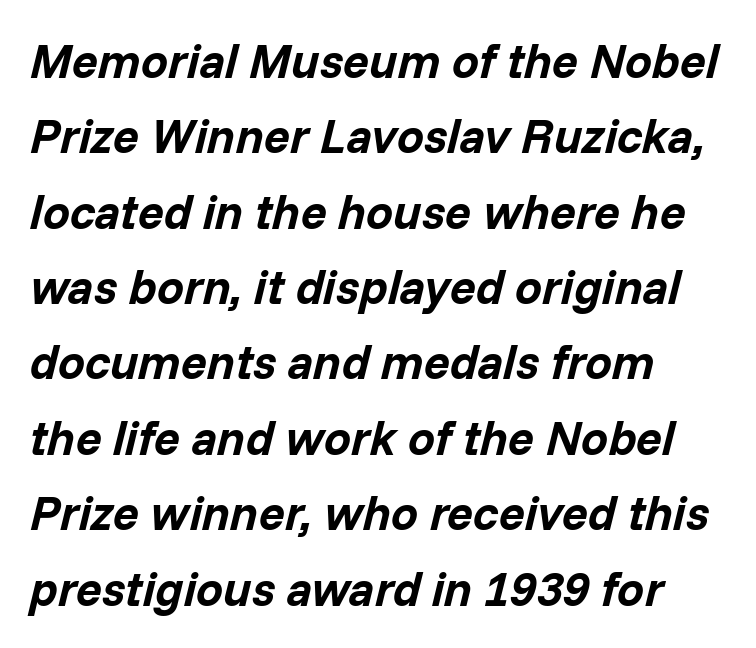
The image shows 48 px bold type, italic (leaning right); set left-aligned, normal line spacing (1.57x), normal letter spacing, not underlined; low stroke contrast and a medium x-height.
